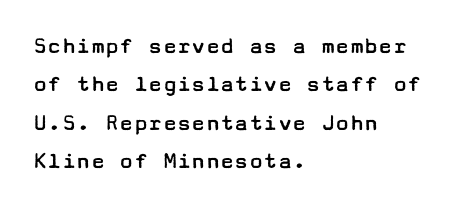
Plain, unruled lines of type. No heavy texture on the line: the type isn't bold. Look at the tracking — it's just the regular setting, nothing added. The axis of the letterforms is exactly vertical. The rows are spaced the way most documents space them.
